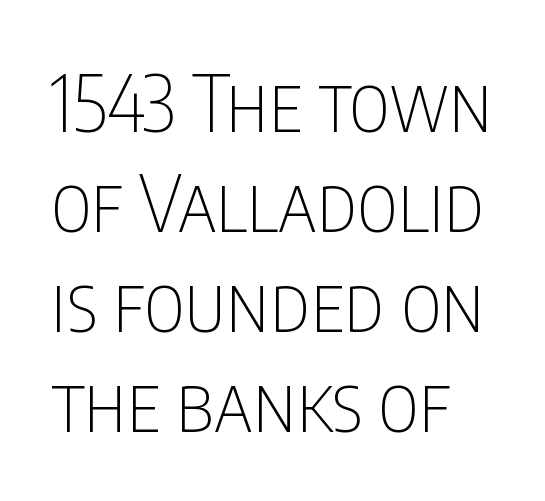
Q: Is the text bold? A: No.
Q: Is the text italic (slanted)? A: No, it is upright.
Q: Is the typeface a serif or a sans-serif typeface? A: Sans-serif.
Q: Is the text underlined? A: No.
Q: Is the spacing between letters normal or unusually wide? A: Normal.
Q: Is the spacing between lines tight, normal or loose? A: Normal.
Q: Width (condensed, normal, or wide)? A: Condensed.
Q: Stroke contrast? A: Low.
Q: x-height? A: Large.
Q: Monospaced? A: No.
